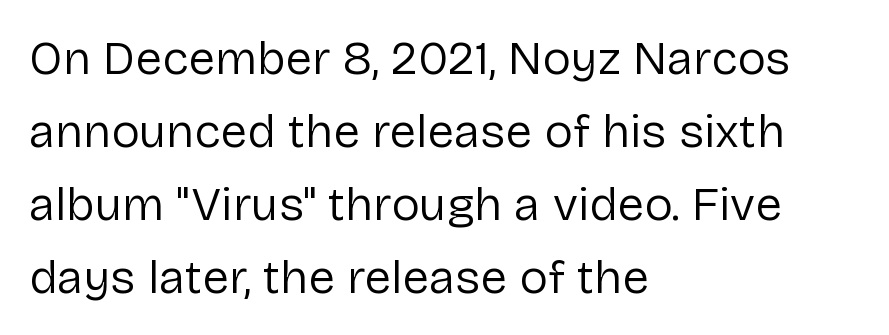
{"serif": "no", "italic": "no", "bold": "no", "weight": "regular", "width": "normal", "stroke_contrast": "low", "x_height": "medium", "monospaced": "no", "underline": "no", "align": "left", "line_spacing": "normal", "line_spacing_ratio": 1.52, "letter_spacing": "normal", "letter_spacing_em": 0.0, "glyph_px": 48}
